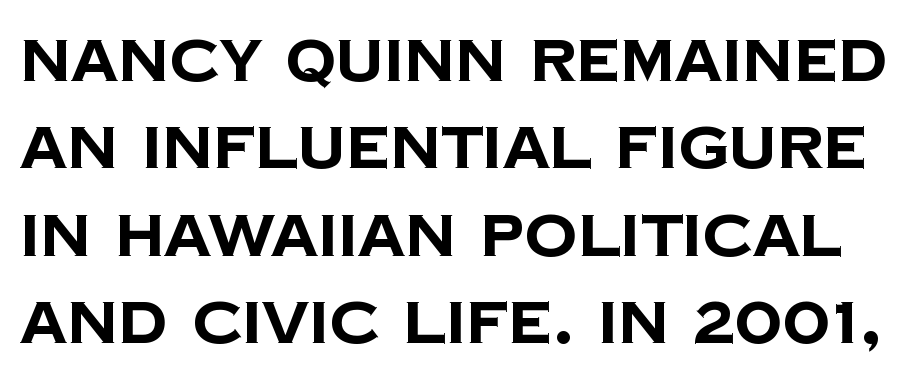
The image shows 59 px bold sans-serif type; set normal line spacing (1.48x), normal letter spacing, not underlined; low stroke contrast and a large x-height.
